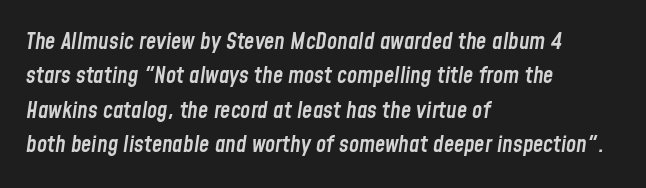
The image shows 23 px text type, italic (leaning right); set left-aligned, normal line spacing (1.49x), normal letter spacing, not underlined.
